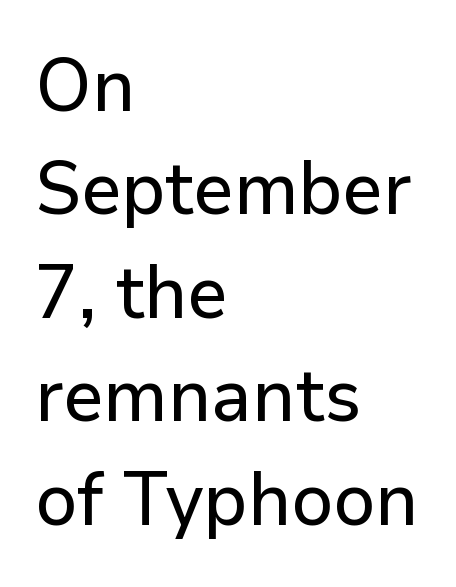
{"serif": "no", "italic": "no", "width": "normal", "stroke_contrast": "low", "x_height": "medium", "monospaced": "no", "underline": "no", "align": "left", "line_spacing": "normal", "line_spacing_ratio": 1.38, "letter_spacing": "normal", "letter_spacing_em": 0.0, "glyph_px": 75}
